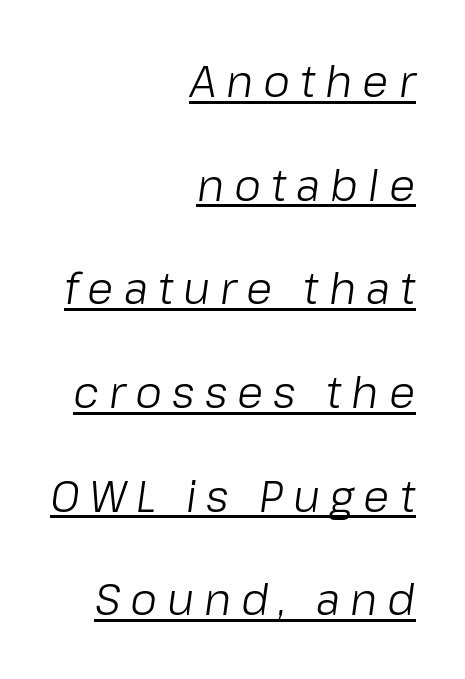
{"italic": "yes", "lean": "right", "slant_degrees": 8, "bold": "no", "weight": "light", "width": "normal", "stroke_contrast": "low", "x_height": "medium", "monospaced": "no", "underline": "yes", "align": "right", "line_spacing": "loose", "line_spacing_ratio": 2.41, "letter_spacing": "wide", "letter_spacing_em": 0.23, "glyph_px": 43}
